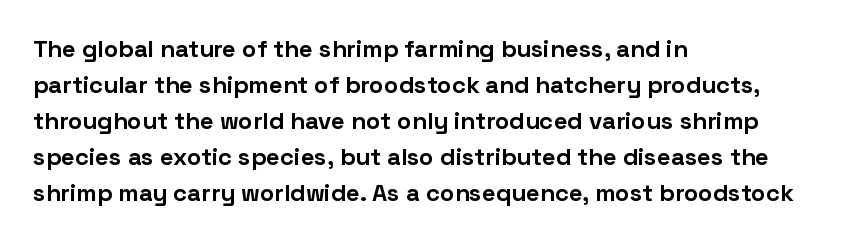
{"italic": "no", "bold": "yes", "underline": "no", "align": "left", "line_spacing": "normal", "line_spacing_ratio": 1.5, "letter_spacing": "normal", "letter_spacing_em": 0.0, "glyph_px": 24}
